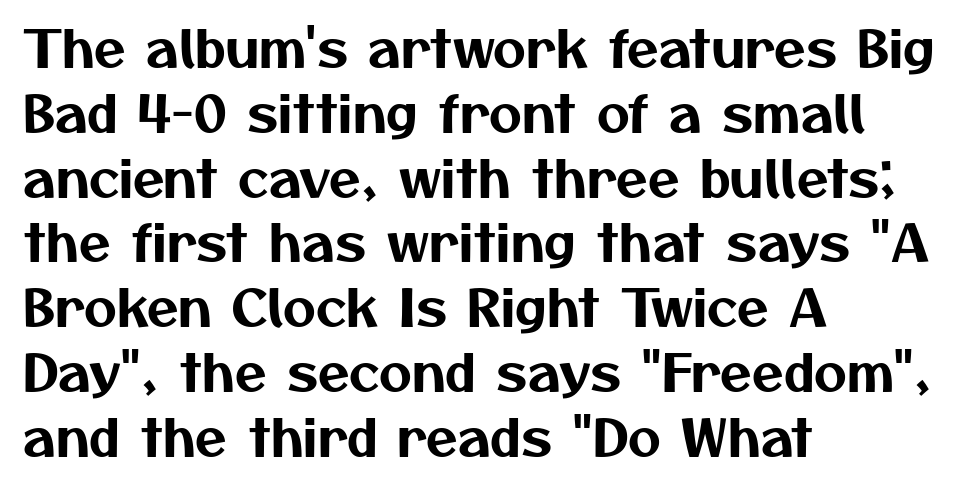
The image shows 51 px sans-serif type; set left-aligned, normal line spacing (1.27x), normal letter spacing, not underlined; medium stroke contrast and a medium x-height.
